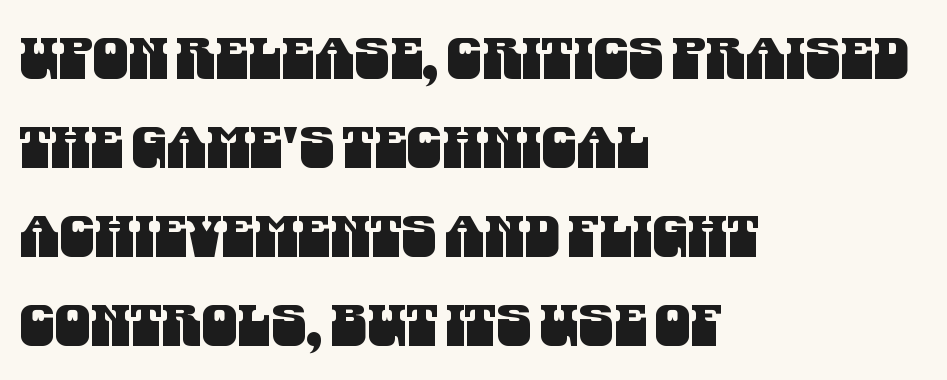
Q: Is the typeface a serif or a sans-serif typeface? A: Sans-serif.
Q: Is the text underlined? A: No.
Q: How is the paragraph aligned? A: Left-aligned.
Q: Is the spacing between letters normal or unusually wide? A: Normal.
Q: Is the spacing between lines tight, normal or loose? A: Normal.
Q: Width (condensed, normal, or wide)? A: Condensed.
Q: Stroke contrast? A: Medium.
Q: x-height? A: Large.
Q: Monospaced? A: No.
